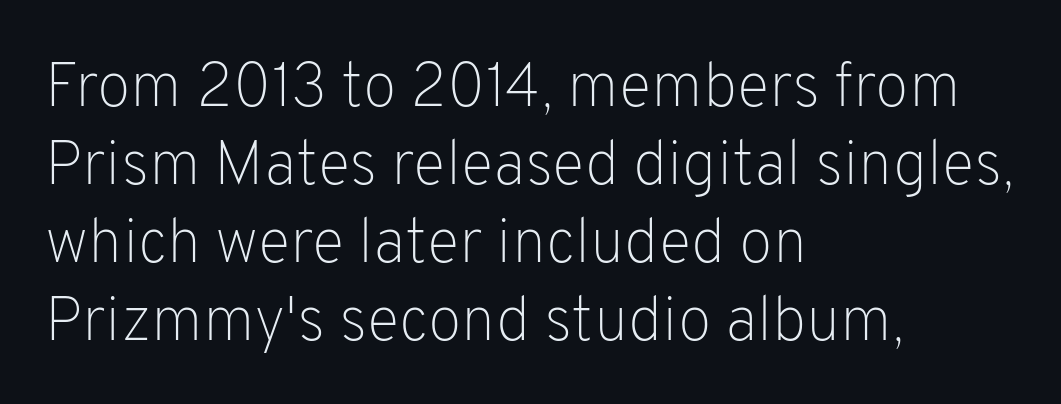
The image shows 62 px light sans-serif type, upright; set left-aligned, normal line spacing (1.26x), normal letter spacing, not underlined; low stroke contrast and a medium x-height.
